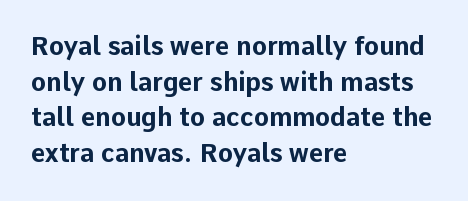
This rendering leaves character spacing at its baseline value. Any mark beneath the type? The region is blank. This is roman type, the default non-slanted kind. Pretty heavy lettering here — definitely bold. Notice how descenders clear the ascenders below comfortably — that's standard leading. All the whitespace from short lines collects on the right.
